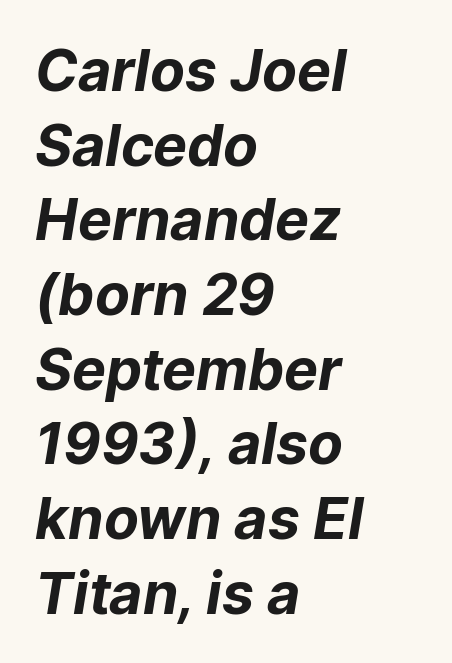
The image shows 57 px bold sans-serif type; set left-aligned, normal line spacing (1.31x), normal letter spacing, not underlined; low stroke contrast and a medium x-height.
